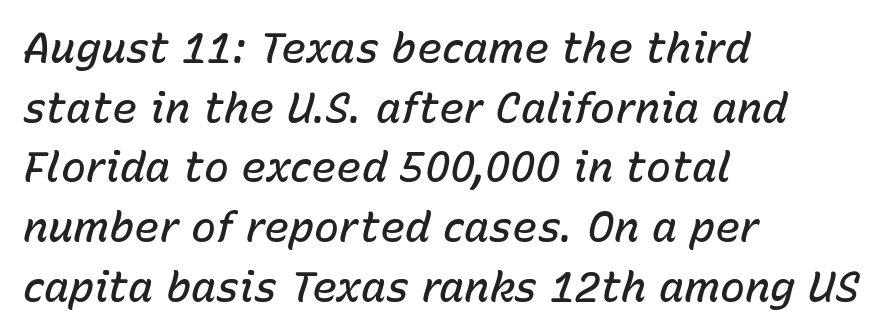
The image shows 42 px semibold type, italic (leaning right); set left-aligned, normal line spacing (1.42x), normal letter spacing, not underlined; low stroke contrast and a medium x-height.
